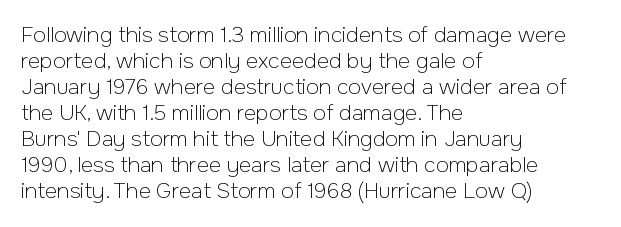
{"italic": "no", "bold": "no", "underline": "no", "align": "left", "line_spacing_ratio": 1.24, "letter_spacing": "normal", "letter_spacing_em": 0.0, "glyph_px": 21}
